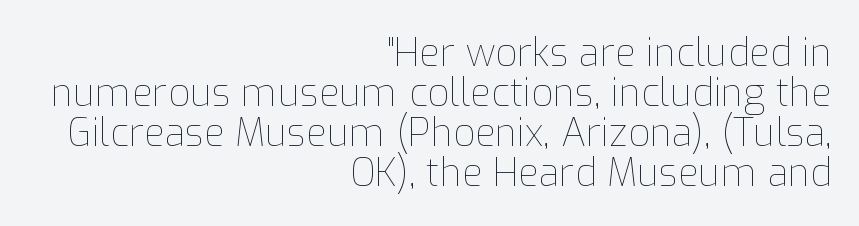
The image shows 38 px thin type, upright; set right-aligned, tight line spacing (1.05x), normal letter spacing, not underlined; low stroke contrast and a medium x-height.
